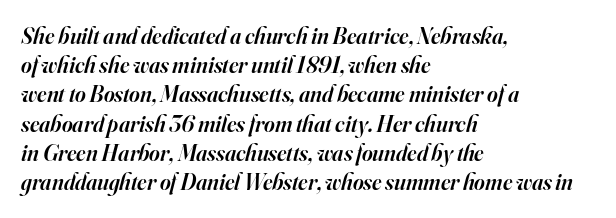
Q: Is the text bold? A: Semi-bold.
Q: Is the text italic (slanted)? A: Yes, it leans right by about 16 degrees.
Q: Is the text underlined? A: No.
Q: How is the paragraph aligned? A: Left-aligned.
Q: Is the spacing between letters normal or unusually wide? A: Normal.
Q: Is the spacing between lines tight, normal or loose? A: Normal.
